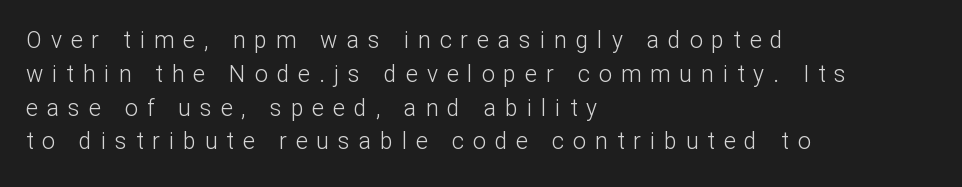
Q: Is the text bold? A: No.
Q: Is the text italic (slanted)? A: No, it is upright.
Q: Is the text underlined? A: No.
Q: How is the paragraph aligned? A: Left-aligned.
Q: Is the spacing between letters normal or unusually wide? A: Unusually wide.
Q: Is the spacing between lines tight, normal or loose? A: Normal.
